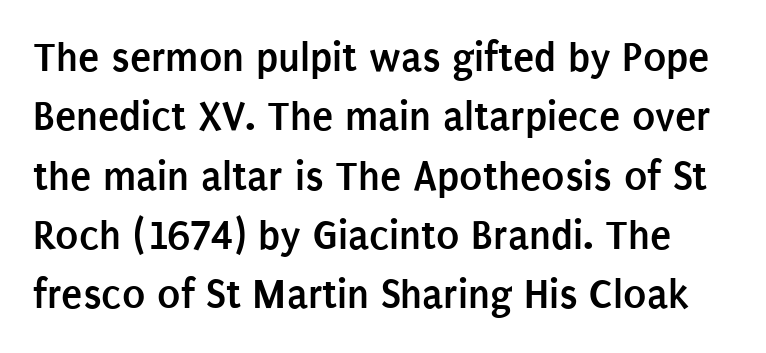
{"serif": "no", "italic": "no", "bold": "yes", "weight": "semibold", "width": "condensed", "stroke_contrast": "low", "x_height": "large", "monospaced": "no", "underline": "no", "line_spacing": "normal", "line_spacing_ratio": 1.38, "letter_spacing": "normal", "letter_spacing_em": 0.0, "glyph_px": 43}
